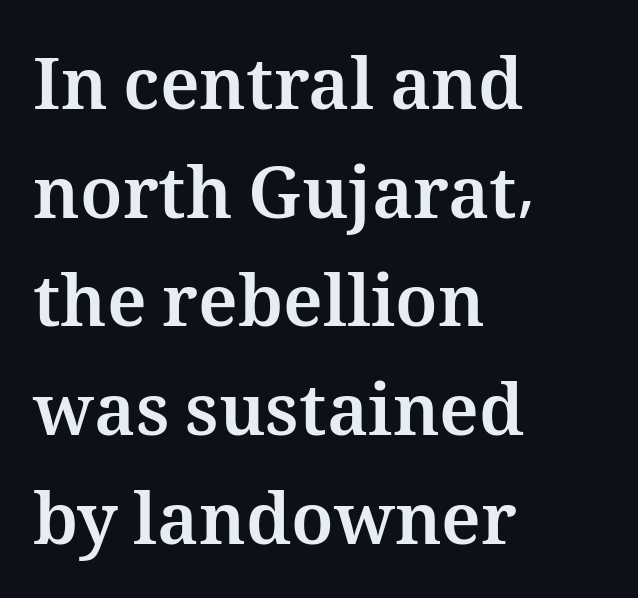
Q: Is the text bold? A: Yes.
Q: Is the text italic (slanted)? A: No, it is upright.
Q: Is the text underlined? A: No.
Q: How is the paragraph aligned? A: Left-aligned.
Q: Is the spacing between letters normal or unusually wide? A: Normal.
Q: Is the spacing between lines tight, normal or loose? A: Normal.
Q: Width (condensed, normal, or wide)? A: Normal.
Q: Stroke contrast? A: Medium.
Q: x-height? A: Medium.
Q: Monospaced? A: No.
